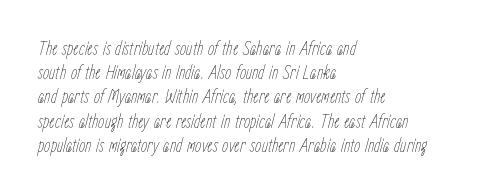
The image shows 20 px text type, italic (leaning right); set left-aligned, line spacing 1.21x, normal letter spacing, not underlined.
